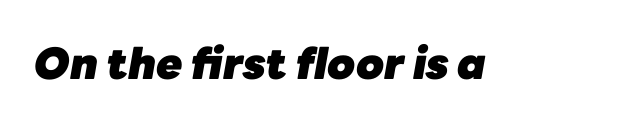
The image shows 43 px heavy type, italic (leaning right); set normal letter spacing, not underlined; low stroke contrast and a medium x-height.
